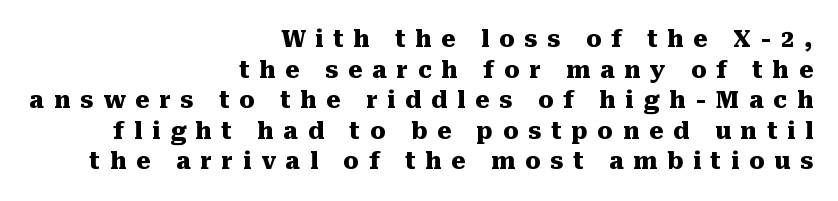
Q: Is the text bold? A: Yes.
Q: Is the text italic (slanted)? A: No, it is upright.
Q: Is the text underlined? A: No.
Q: How is the paragraph aligned? A: Right-aligned.
Q: Is the spacing between letters normal or unusually wide? A: Unusually wide.
Q: Is the spacing between lines tight, normal or loose? A: Normal.
